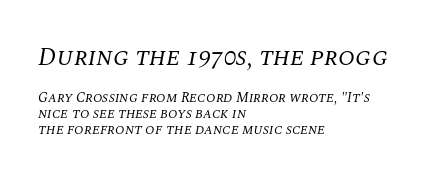
The image shows 25 px text type, italic (leaning right); set left-aligned, tight line spacing (1.15x), normal letter spacing, not underlined; the first (top) block is 1.79x larger.
